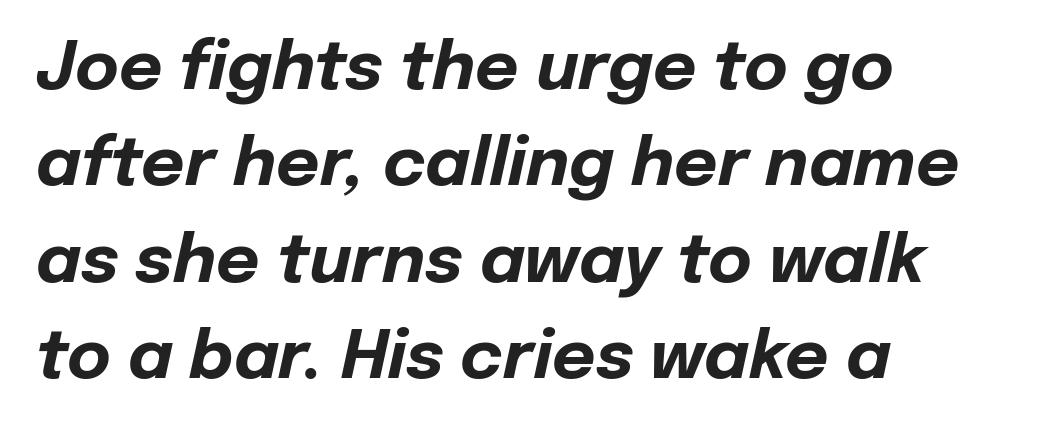
How would I describe the line gaps? Plain and ordinary. The zone under the glyphs is completely vacant. Typesetter's note: full bold, strokes at maximum text heaviness. The rendering keeps characters at their native spacing.
